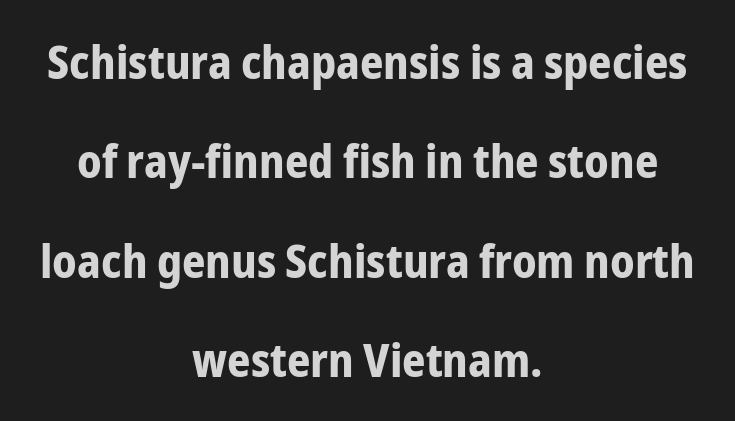
{"serif": "no", "italic": "no", "bold": "yes", "weight": "bold", "width": "condensed", "stroke_contrast": "low", "x_height": "medium", "monospaced": "no", "underline": "no", "align": "center", "line_spacing": "loose", "line_spacing_ratio": 2.16, "letter_spacing": "normal", "letter_spacing_em": 0.0, "glyph_px": 46}
